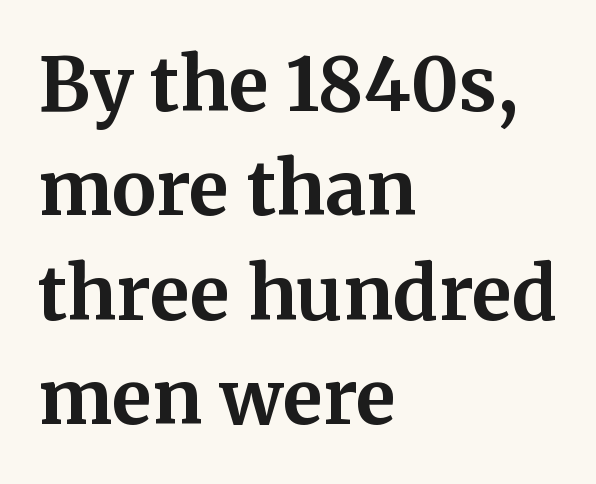
{"serif": "yes", "italic": "no", "bold": "yes", "weight": "bold", "width": "normal", "stroke_contrast": "medium", "x_height": "medium", "monospaced": "no", "underline": "no", "align": "left", "line_spacing": "normal", "line_spacing_ratio": 1.41, "letter_spacing": "normal", "letter_spacing_em": 0.0, "glyph_px": 74}
